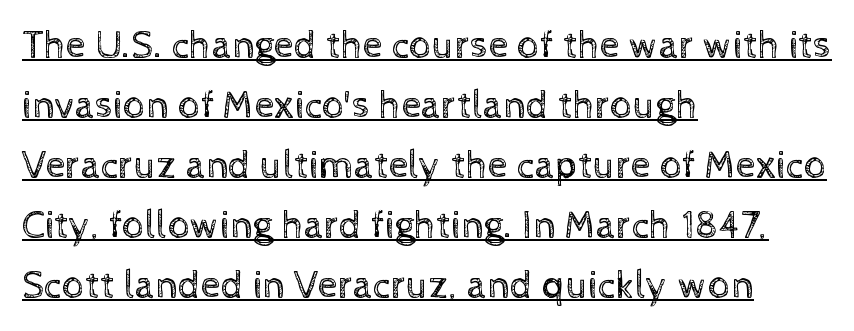
The lettering is marked with a stroke running underneath it. Vertical strokes here are truly vertical. Evenly set lines give the paragraph a standard silhouette. The face used here is proportionally spaced, like ordinary book or web type. Stem width sits at or under what a default text font uses. Which margin do the lines hug? The left one — the right edge is uneven.
